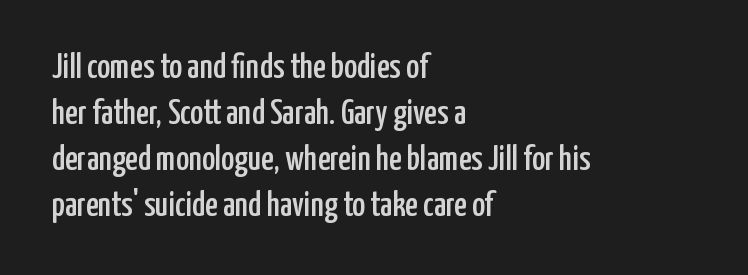
Q: Is the text italic (slanted)? A: No, it is upright.
Q: Is the typeface a serif or a sans-serif typeface? A: Sans-serif.
Q: Is the text underlined? A: No.
Q: How is the paragraph aligned? A: Left-aligned.
Q: Is the spacing between letters normal or unusually wide? A: Normal.
Q: Is the spacing between lines tight, normal or loose? A: Normal.
Q: Width (condensed, normal, or wide)? A: Condensed.
Q: Stroke contrast? A: Low.
Q: x-height? A: Medium.
Q: Monospaced? A: No.
